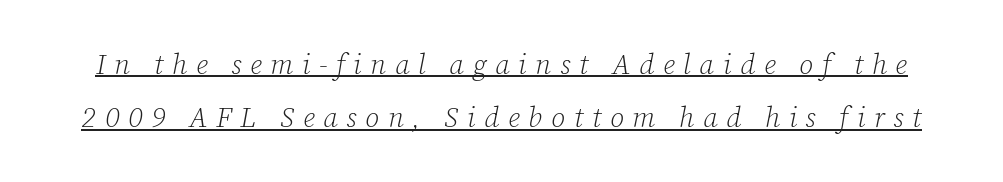
{"serif": "yes", "italic": "yes", "lean": "right", "slant_degrees": 12, "bold": "no", "weight": "light", "width": "normal", "stroke_contrast": "low", "x_height": "medium", "monospaced": "no", "underline": "yes", "line_spacing": "loose", "line_spacing_ratio": 1.91, "letter_spacing": "wide", "letter_spacing_em": 0.31, "glyph_px": 28}
